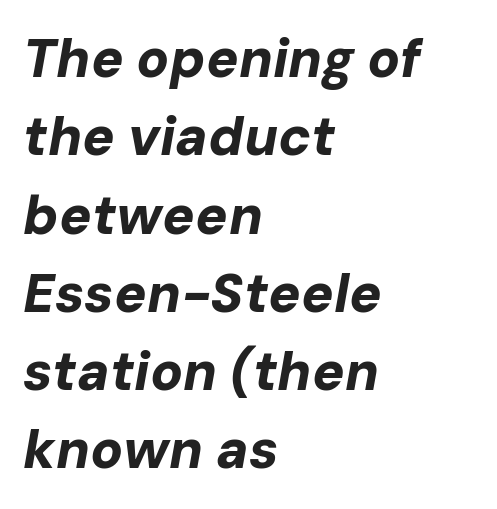
Q: Is the text bold? A: Yes.
Q: Is the text italic (slanted)? A: Yes, it leans right by about 10 degrees.
Q: Is the text underlined? A: No.
Q: How is the paragraph aligned? A: Left-aligned.
Q: Is the spacing between letters normal or unusually wide? A: Normal.
Q: Is the spacing between lines tight, normal or loose? A: Normal.
Q: Width (condensed, normal, or wide)? A: Normal.
Q: Stroke contrast? A: Low.
Q: x-height? A: Medium.
Q: Monospaced? A: No.
